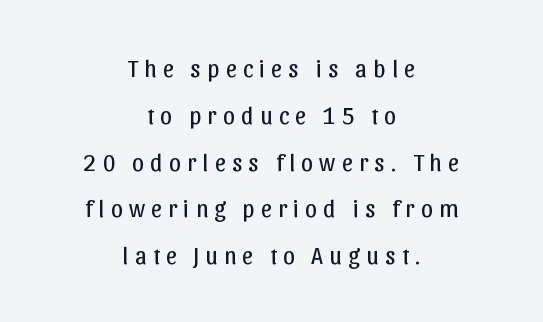
The image shows 24 px text type, upright; set centered, loose line spacing (1.95x), unusually wide letter spacing (+0.26 em), not underlined.
